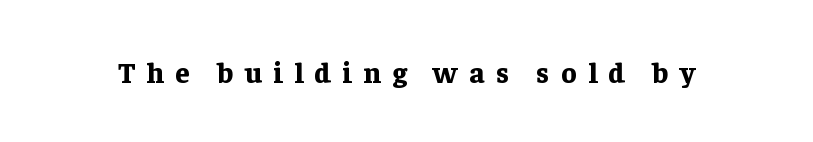
Q: Is the text bold? A: Yes.
Q: Is the text italic (slanted)? A: No, it is upright.
Q: Is the typeface a serif or a sans-serif typeface? A: Serif.
Q: Is the text underlined? A: No.
Q: Is the spacing between letters normal or unusually wide? A: Unusually wide.
Q: Width (condensed, normal, or wide)? A: Normal.
Q: Stroke contrast? A: Low.
Q: x-height? A: Medium.
Q: Monospaced? A: No.
